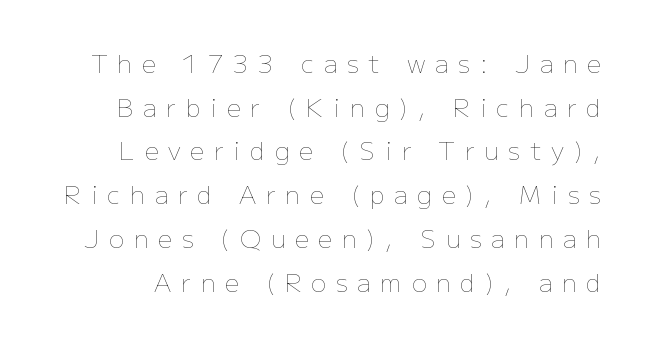
The font's upright variant was chosen for this text. The specimen omits any rule beneath the text block's lines. The letters are spread apart with noticeably loose tracking. Weight: not bold — regular or lighter.
